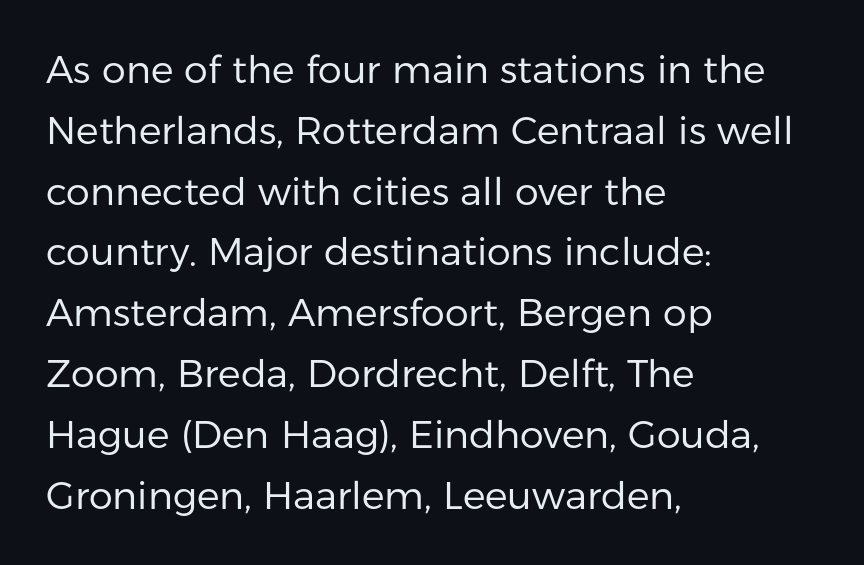
{"serif": "no", "italic": "no", "bold": "no", "weight": "regular", "width": "normal", "stroke_contrast": "low", "x_height": "medium", "monospaced": "no", "underline": "no", "align": "left", "line_spacing": "normal", "line_spacing_ratio": 1.6, "letter_spacing": "normal", "letter_spacing_em": 0.0, "glyph_px": 38}
